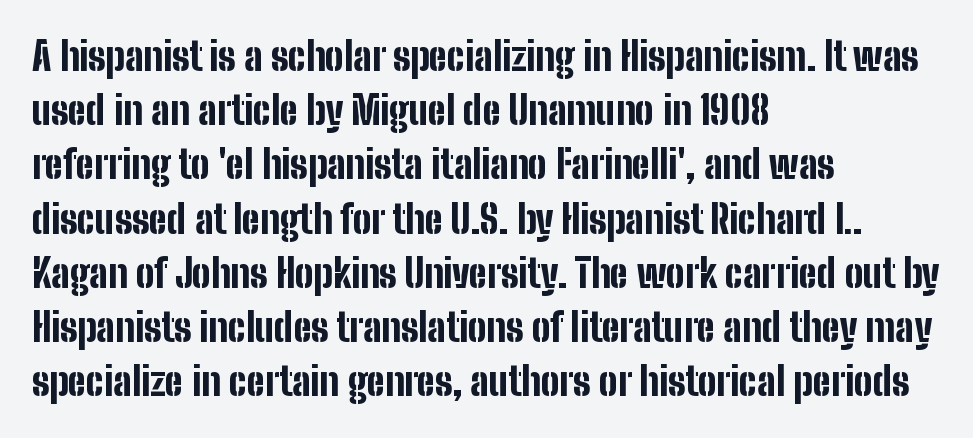
{"serif": "no", "italic": "no", "bold": "yes", "weight": "bold", "width": "condensed", "stroke_contrast": "low", "x_height": "medium", "monospaced": "no", "underline": "no", "align": "left", "line_spacing": "normal", "line_spacing_ratio": 1.39, "letter_spacing": "normal", "letter_spacing_em": 0.0, "glyph_px": 39}
